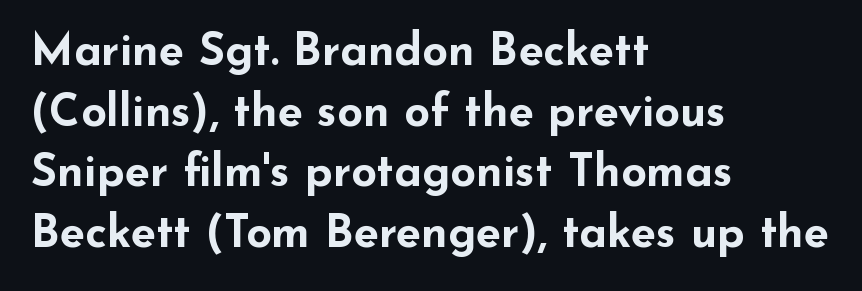
Q: Is the text bold? A: Yes.
Q: Is the text italic (slanted)? A: No, it is upright.
Q: Is the typeface a serif or a sans-serif typeface? A: Sans-serif.
Q: Is the text underlined? A: No.
Q: How is the paragraph aligned? A: Left-aligned.
Q: Is the spacing between letters normal or unusually wide? A: Normal.
Q: Is the spacing between lines tight, normal or loose? A: Normal.
Q: Width (condensed, normal, or wide)? A: Wide.
Q: Stroke contrast? A: Low.
Q: x-height? A: Small.
Q: Monospaced? A: No.
